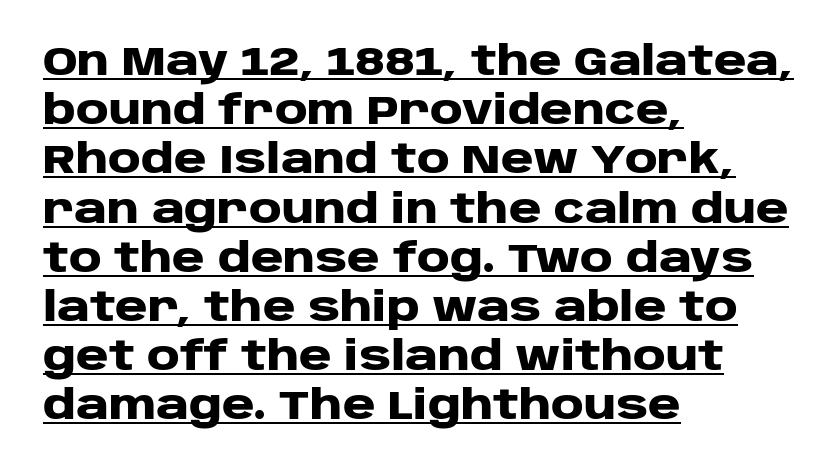
Each letter keeps its own natural width here, so spacing adapts to shape. This sample uses an upright cut, with every glyph sitting square on the baseline. Nope, no serifs anywhere on these letters. No extra tracking has been applied to these lines. The rag falls on the right side of this text block.
